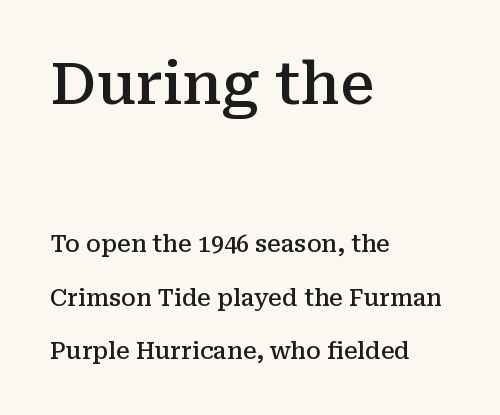
Q: Is the text bold? A: Semi-bold.
Q: Is the text italic (slanted)? A: No, it is upright.
Q: Is the typeface a serif or a sans-serif typeface? A: Serif.
Q: Is the text underlined? A: No.
Q: How is the paragraph aligned? A: Left-aligned.
Q: Is the spacing between letters normal or unusually wide? A: Normal.
Q: Is the spacing between lines tight, normal or loose? A: Loose.
Q: Which block of text is set in a larger size, the first (top) or the second (bottom)? A: The first (top) one.
Q: Width (condensed, normal, or wide)? A: Normal.
Q: Stroke contrast? A: Medium.
Q: x-height? A: Medium.
Q: Monospaced? A: No.
